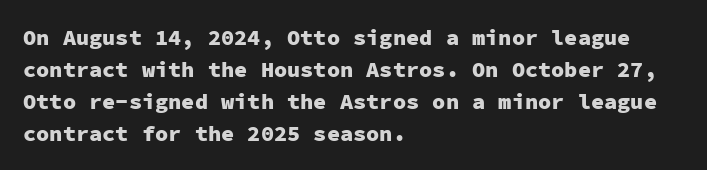
The image shows 22 px bold type, upright; set left-aligned, normal line spacing (1.45x), normal letter spacing, not underlined.
